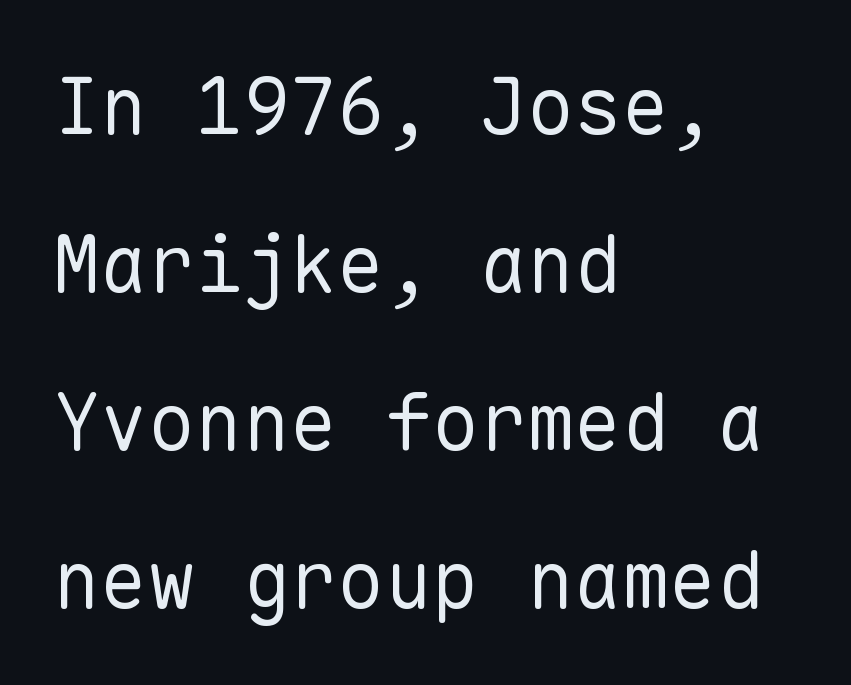
Vertical spacing — loose. The type sits square on the baseline with zero lean. Bold? No — there's no thickening of the strokes. The rendering shows plain stroke endings on the letterforms — a sans-serif design.
